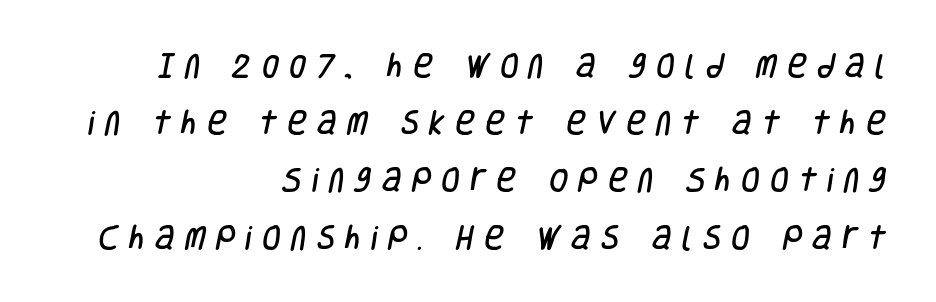
{"underline": "no", "align": "right", "line_spacing": "loose", "line_spacing_ratio": 2.12, "letter_spacing": "wide", "letter_spacing_em": 0.38, "glyph_px": 27}
